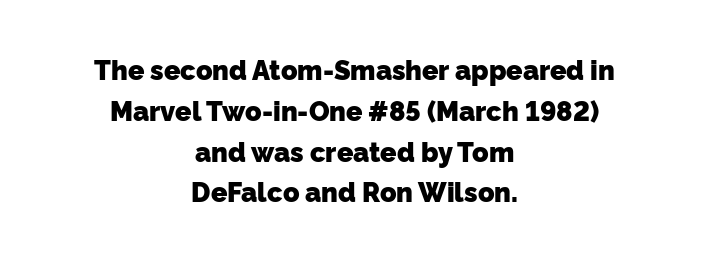
Q: Is the text bold? A: Yes.
Q: Is the text underlined? A: No.
Q: How is the paragraph aligned? A: Centered.
Q: Is the spacing between letters normal or unusually wide? A: Normal.
Q: Is the spacing between lines tight, normal or loose? A: Normal.
